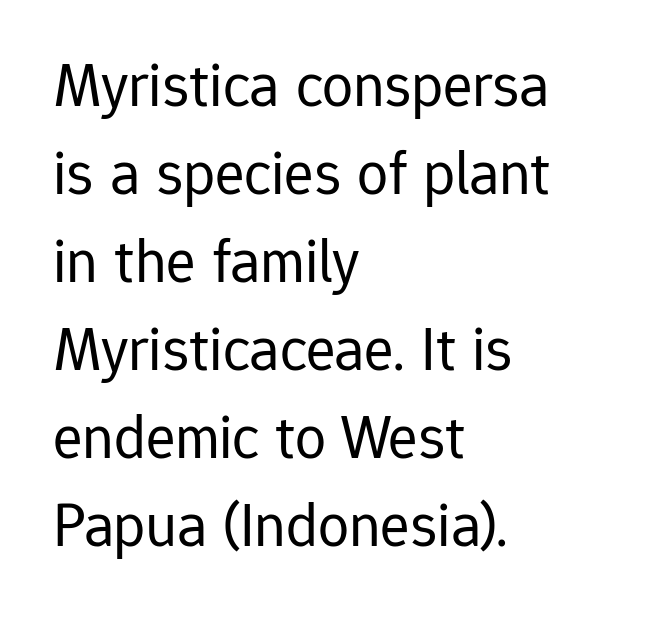
The type is set solid horizontally, with unmodified tracking. Leading: standard. You can tell it's not italic because the verticals are truly vertical. Just letters on the line, the space beneath them empty.
